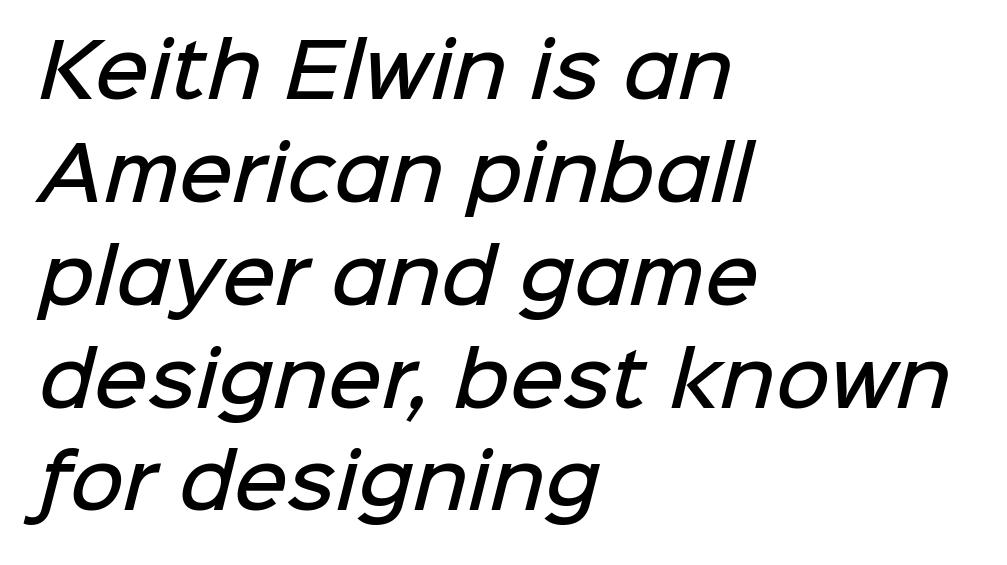
The image shows 74 px semibold sans-serif type; set left-aligned, normal line spacing (1.39x), normal letter spacing, not underlined; low stroke contrast and a medium x-height.
